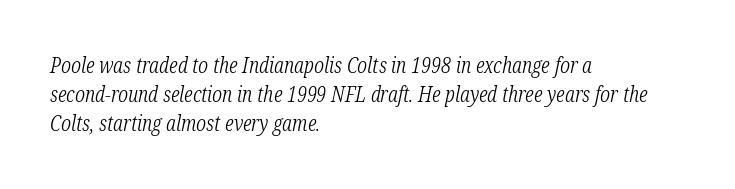
{"italic": "yes", "lean": "right", "slant_degrees": 12, "bold": "no", "underline": "no", "align": "left", "line_spacing": "normal", "line_spacing_ratio": 1.39, "letter_spacing": "normal", "letter_spacing_em": 0.0, "glyph_px": 21}
